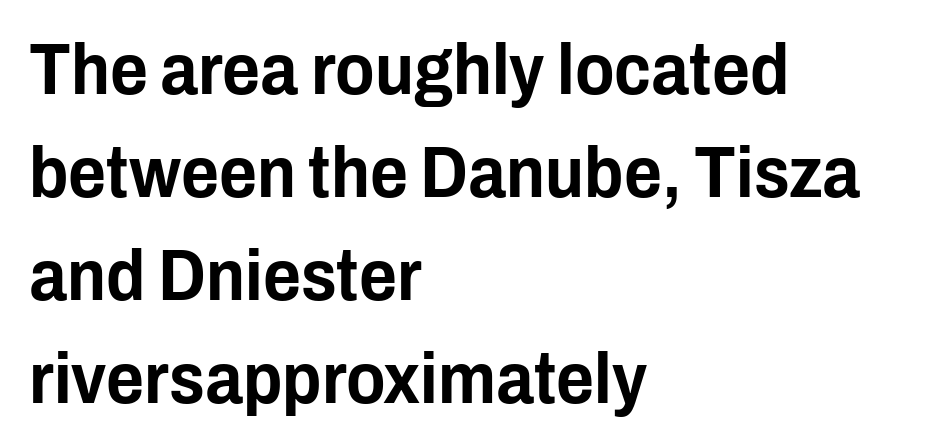
The image shows 73 px condensed sans-serif type, upright; set left-aligned, normal line spacing (1.41x), normal letter spacing, not underlined; low stroke contrast and a medium x-height.
